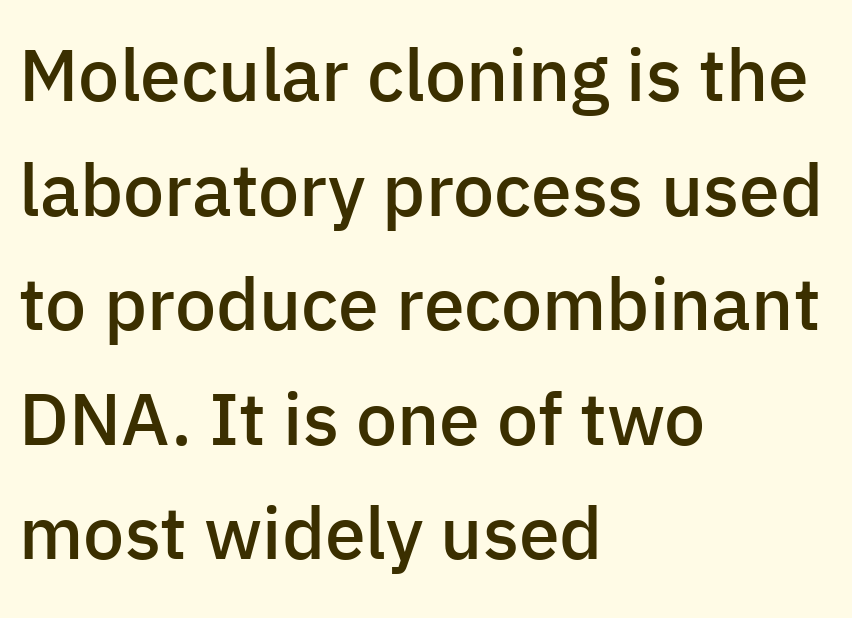
Q: Is the text bold? A: Semi-bold.
Q: Is the text italic (slanted)? A: No, it is upright.
Q: Is the typeface a serif or a sans-serif typeface? A: Sans-serif.
Q: Is the text underlined? A: No.
Q: How is the paragraph aligned? A: Left-aligned.
Q: Is the spacing between letters normal or unusually wide? A: Normal.
Q: Is the spacing between lines tight, normal or loose? A: Normal.
Q: Width (condensed, normal, or wide)? A: Normal.
Q: Stroke contrast? A: Low.
Q: x-height? A: Medium.
Q: Monospaced? A: No.
